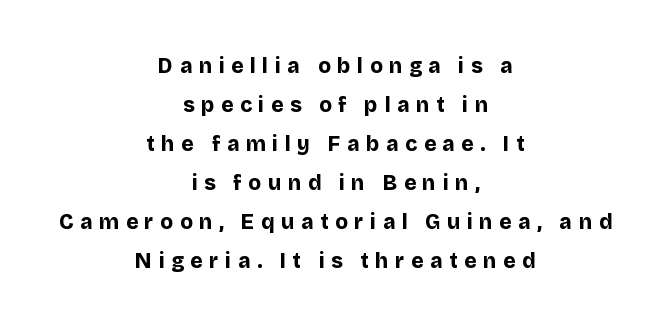
Q: Is the text bold? A: Yes.
Q: Is the text italic (slanted)? A: No, it is upright.
Q: Is the text underlined? A: No.
Q: How is the paragraph aligned? A: Centered.
Q: Is the spacing between letters normal or unusually wide? A: Unusually wide.
